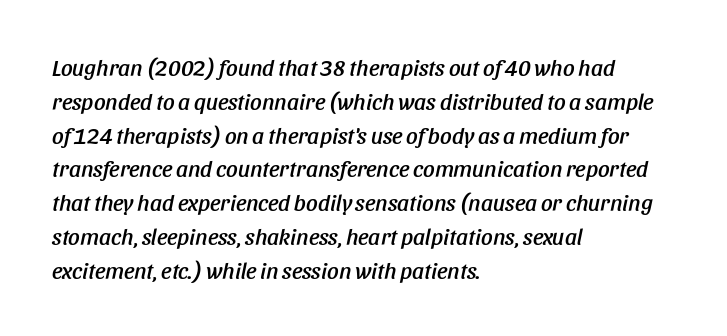
The rag falls on the right side of this text block. Leading: standard. An italicized treatment has been applied to the whole sample. Clear beneath every line of the passage. Between one letter and the next there's only the usual sliver of space.
